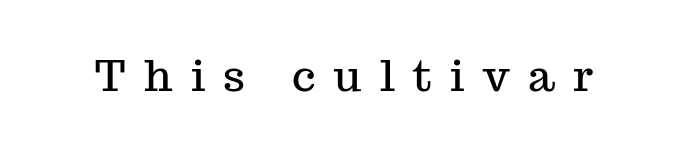
The letterforms stand isolated, each surrounded by extra space. Ordinary non-slanted type is in use. This sample has the flowing, uneven cadence of proportional lettering. Just letters on the line, the space beneath them empty. Observe the serifs anchoring each vertical stroke in this sample.
